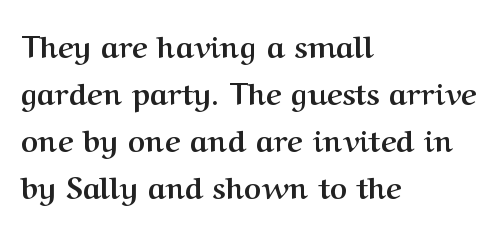
The image shows 30 px semibold serif type, upright; set left-aligned, normal line spacing (1.57x), normal letter spacing, not underlined; medium stroke contrast and a medium x-height.
